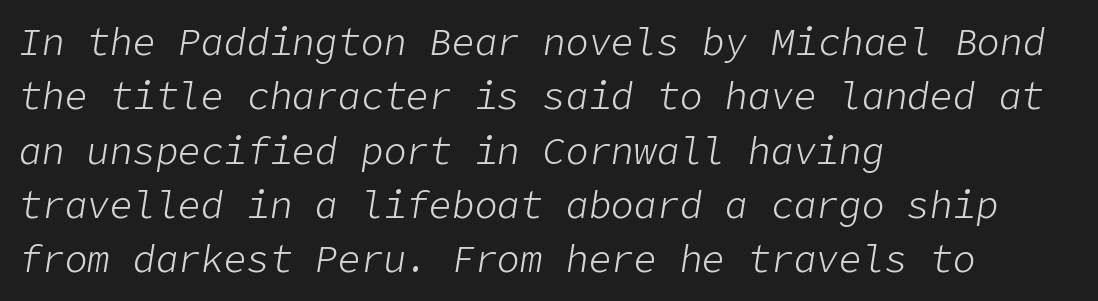
Q: Is the text bold? A: No.
Q: Is the text italic (slanted)? A: Yes, it leans right by about 9 degrees.
Q: Is the text underlined? A: No.
Q: How is the paragraph aligned? A: Left-aligned.
Q: Is the spacing between letters normal or unusually wide? A: Normal.
Q: Is the spacing between lines tight, normal or loose? A: Normal.
Q: Width (condensed, normal, or wide)? A: Normal.
Q: Stroke contrast? A: Low.
Q: x-height? A: Medium.
